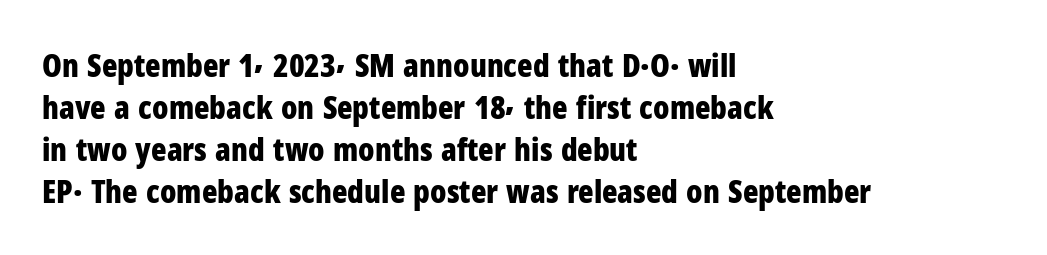
The image shows 32 px bold, condensed sans-serif type, upright; set left-aligned, normal line spacing (1.31x), normal letter spacing, not underlined; low stroke contrast and a medium x-height.
